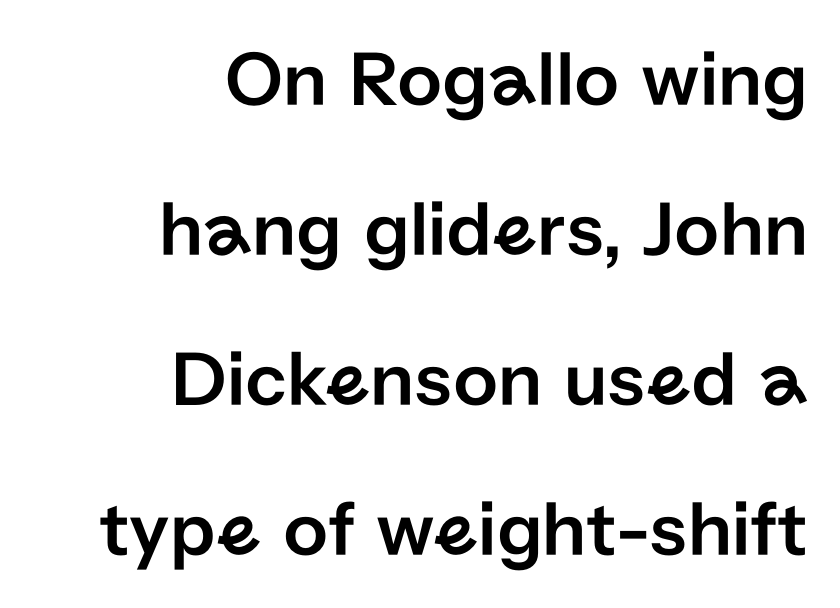
Reading down the block, your eye finds every line finishing at a fixed right position. Reading down the column, the eye jumps a long way to each next line. Grotesque or geometric, the face here clearly has no serifs. Just letters on the line, the space beneath them empty. Do the characters align in a grid? No, the font is proportional.
